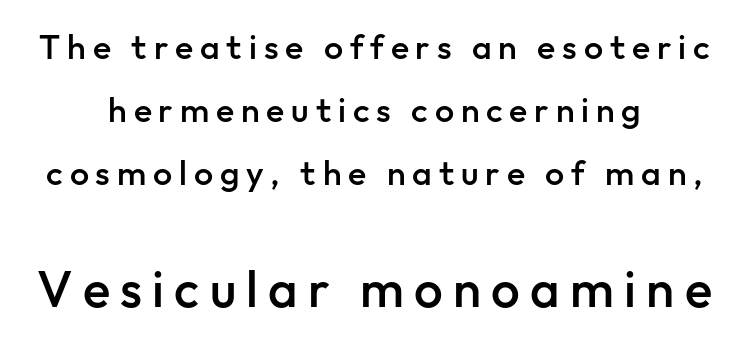
The image shows 51 px semibold sans-serif type, upright; set centered, line spacing 1.86x, unusually wide letter spacing (+0.2 em), not underlined; the second (bottom) block is 1.5x larger; low stroke contrast and a medium x-height.
